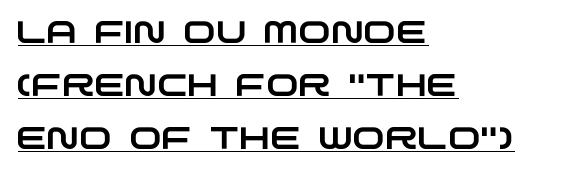
The image shows 31 px wide sans-serif type; set left-aligned, line spacing 1.71x, normal letter spacing, underlined; low stroke contrast and a large x-height.
